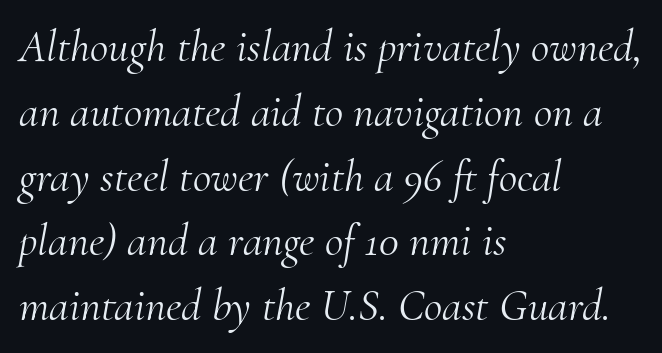
{"serif": "yes", "italic": "yes", "lean": "right", "slant_degrees": 10, "bold": "no", "weight": "light", "width": "normal", "stroke_contrast": "medium", "x_height": "small", "monospaced": "no", "underline": "no", "align": "left", "line_spacing": "normal", "line_spacing_ratio": 1.44, "letter_spacing": "normal", "letter_spacing_em": 0.0, "glyph_px": 45}
